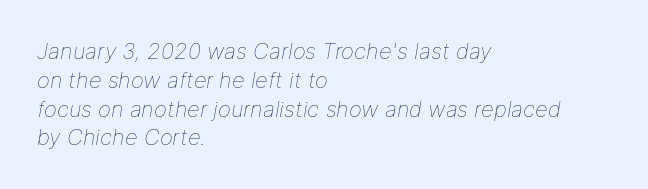
Check under the words: just untouched page. The letterforms sit at book weight or below. The passage shown leans; its letterforms are oblique. All the whitespace from short lines collects on the right.
